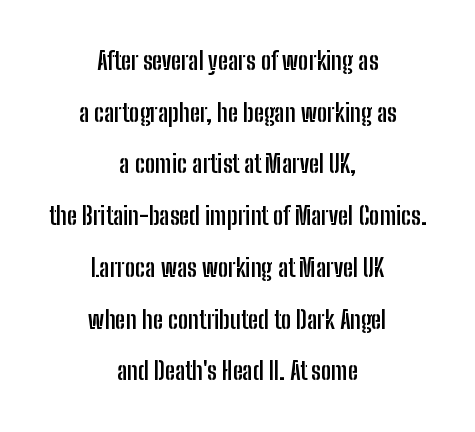
{"italic": "no", "bold": "yes", "underline": "no", "align": "center", "line_spacing": "loose", "line_spacing_ratio": 2.07, "letter_spacing": "normal", "letter_spacing_em": 0.0, "glyph_px": 25}
